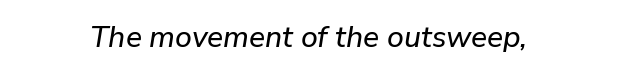
{"italic": "yes", "lean": "right", "slant_degrees": 9, "width": "normal", "stroke_contrast": "low", "x_height": "medium", "monospaced": "no", "underline": "no", "align": "center", "letter_spacing": "normal", "letter_spacing_em": 0.0, "glyph_px": 30}
